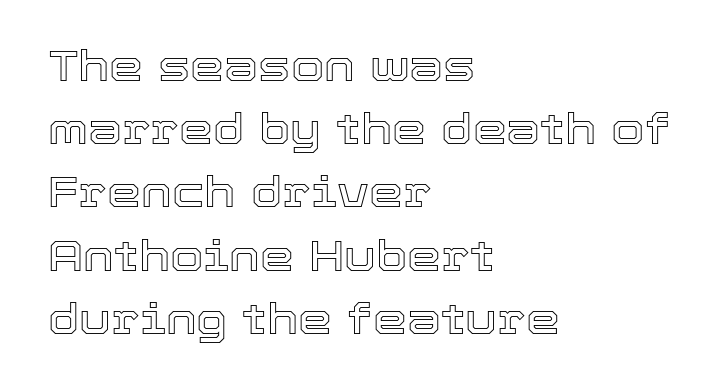
Q: Is the text italic (slanted)? A: No, it is upright.
Q: Is the text underlined? A: No.
Q: How is the paragraph aligned? A: Left-aligned.
Q: Is the spacing between letters normal or unusually wide? A: Normal.
Q: Is the spacing between lines tight, normal or loose? A: Normal.
Q: Width (condensed, normal, or wide)? A: Normal.
Q: x-height? A: Medium.
Q: Monospaced? A: No.
